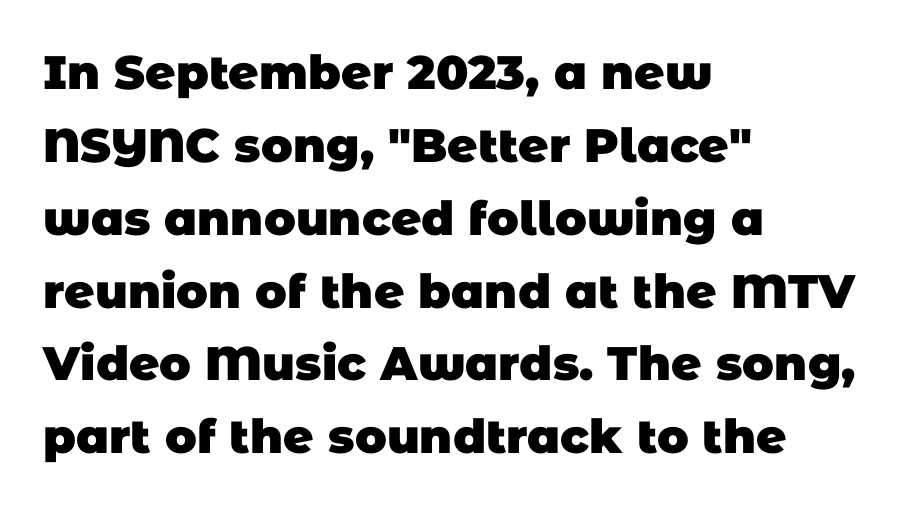
Q: Is the text bold? A: Yes.
Q: Is the typeface a serif or a sans-serif typeface? A: Sans-serif.
Q: Is the text underlined? A: No.
Q: How is the paragraph aligned? A: Left-aligned.
Q: Is the spacing between letters normal or unusually wide? A: Normal.
Q: Is the spacing between lines tight, normal or loose? A: Normal.
Q: Width (condensed, normal, or wide)? A: Normal.
Q: Stroke contrast? A: Low.
Q: x-height? A: Large.
Q: Monospaced? A: No.
